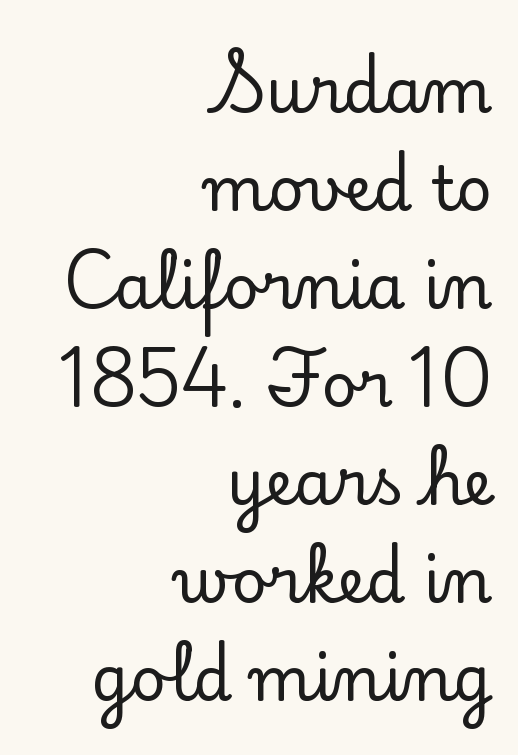
Yep, those are serifs on the letters. Think of a printed novel: that variable character pitch is what you see here. In terms of leading, this rendering sits right in the middle. Descenders hang freely into open space. Honestly, the letter spacing is just normal — you wouldn't notice it. Is there any slant? The stems are plumb.
